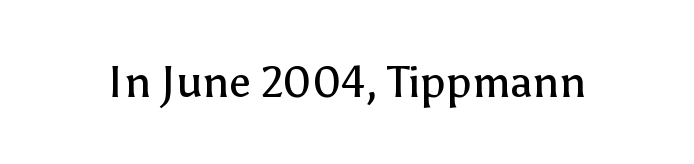
A roman cut, with each character standing at attention. Spacing between characters is what you'd get straight out of the box. A typesetter would call this proportional, since set widths differ per character. Check where the strokes stop: nothing finishes them off — pure sans.
